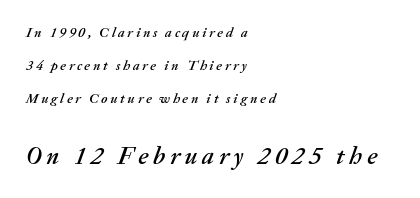
The image shows 25 px text type, italic (leaning right); set left-aligned, loose line spacing (2.36x), not underlined; the second (bottom) block is 1.79x larger.
